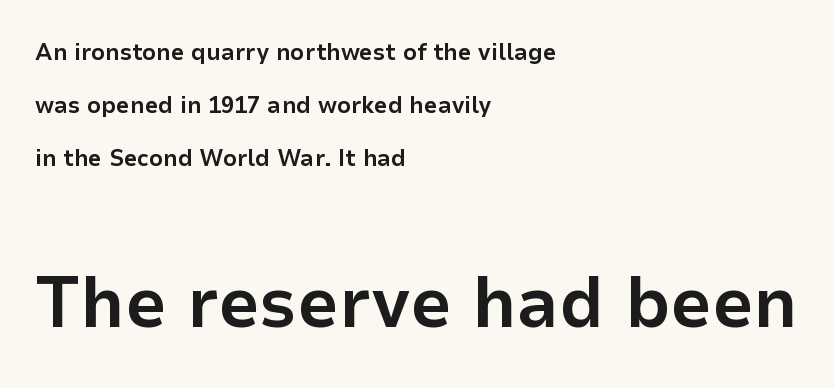
Scale increases going downward across the two blocks. What's the leading like? Stretched, with rows far apart. Reading down the block, your eye returns to a fixed left position each line. This rendering employs a face without finishing strokes, i.e., a sans-serif.
